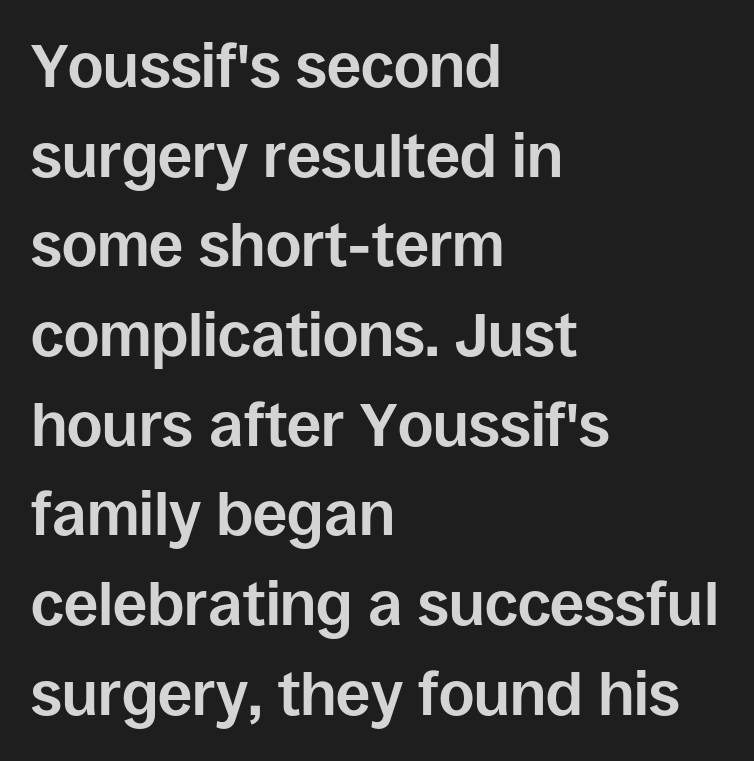
Q: Is the text bold? A: Yes.
Q: Is the text italic (slanted)? A: No, it is upright.
Q: Is the typeface a serif or a sans-serif typeface? A: Sans-serif.
Q: Is the text underlined? A: No.
Q: How is the paragraph aligned? A: Left-aligned.
Q: Is the spacing between letters normal or unusually wide? A: Normal.
Q: Is the spacing between lines tight, normal or loose? A: Normal.
Q: Width (condensed, normal, or wide)? A: Normal.
Q: Stroke contrast? A: Low.
Q: x-height? A: Large.
Q: Monospaced? A: No.
